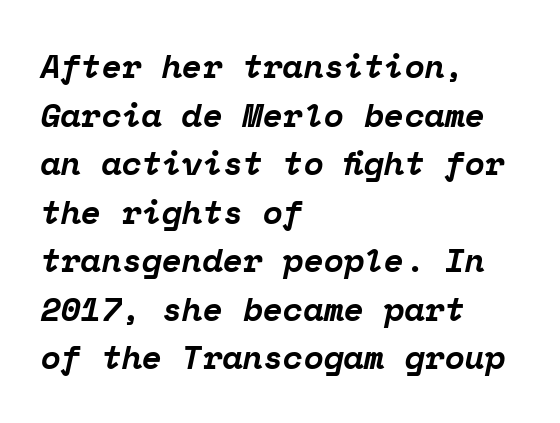
The image shows 33 px bold serif type, italic (leaning right), monospaced; set left-aligned, normal line spacing (1.47x), normal letter spacing, not underlined; low stroke contrast and a medium x-height.
